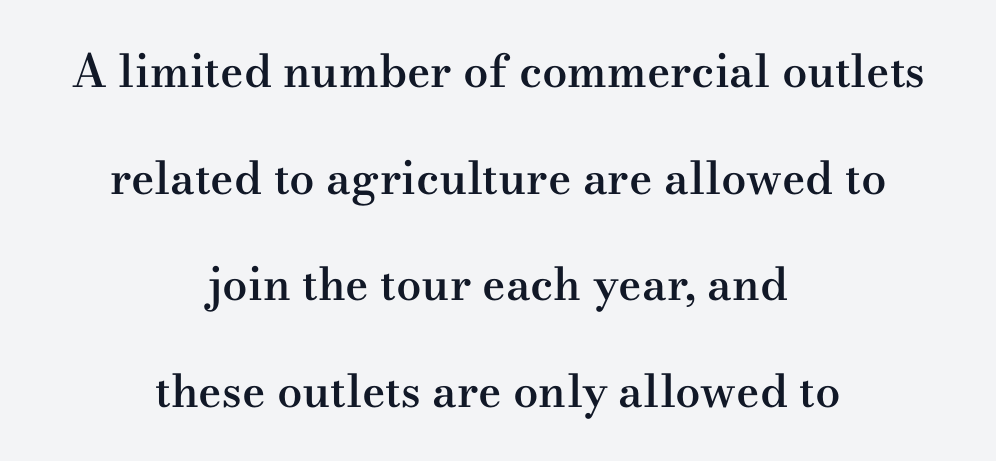
The image shows 45 px semibold, wide serif type, upright; set centered, loose line spacing (2.37x), normal letter spacing, not underlined; medium stroke contrast and a small x-height.
